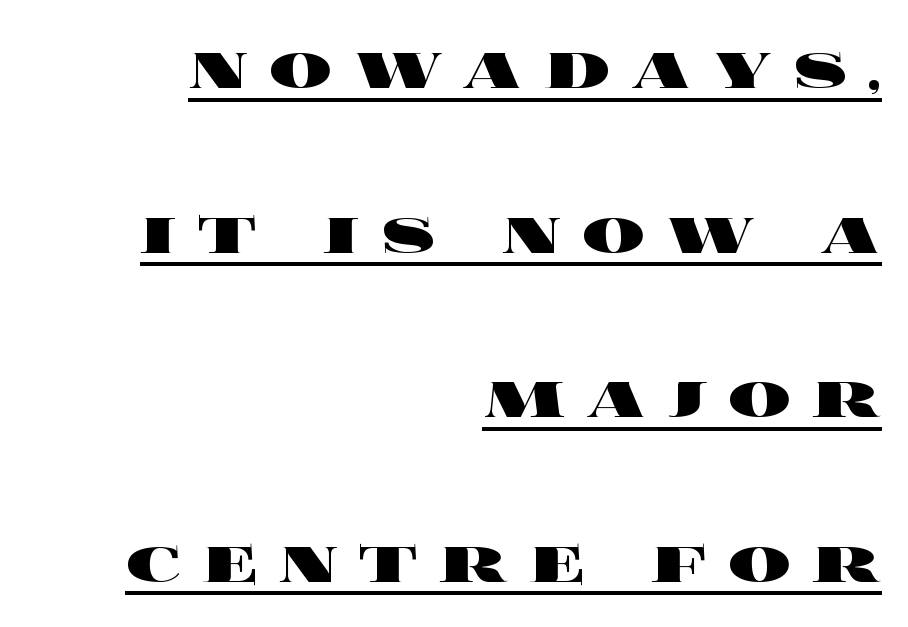
The image shows 78 px heavy, wide type, upright; set right-aligned, loose line spacing (2.11x), unusually wide letter spacing (+0.27 em), underlined; a large x-height.
